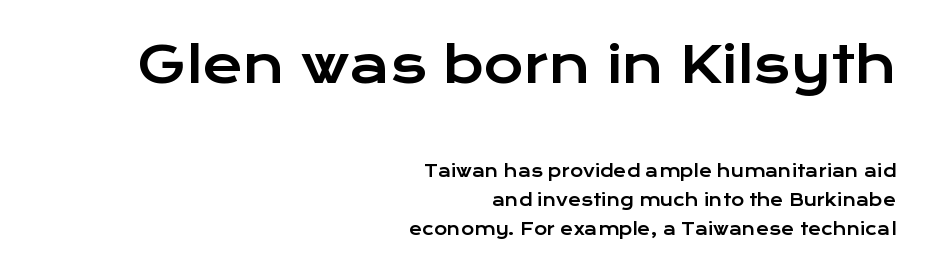
The image shows 49 px wide sans-serif type, upright; set right-aligned, line spacing 1.8x, normal letter spacing, not underlined; the first (top) block is 3.06x larger; low stroke contrast and a medium x-height.
